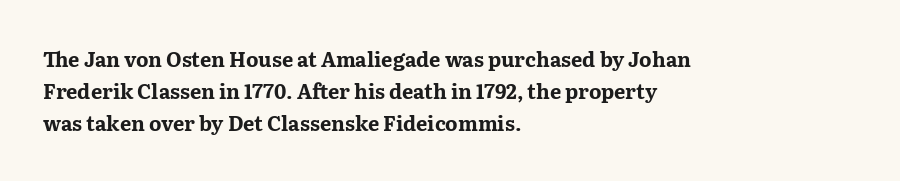
Q: Is the text bold? A: Yes.
Q: Is the text italic (slanted)? A: No, it is upright.
Q: Is the text underlined? A: No.
Q: How is the paragraph aligned? A: Left-aligned.
Q: Is the spacing between letters normal or unusually wide? A: Normal.
Q: Is the spacing between lines tight, normal or loose? A: Normal.
